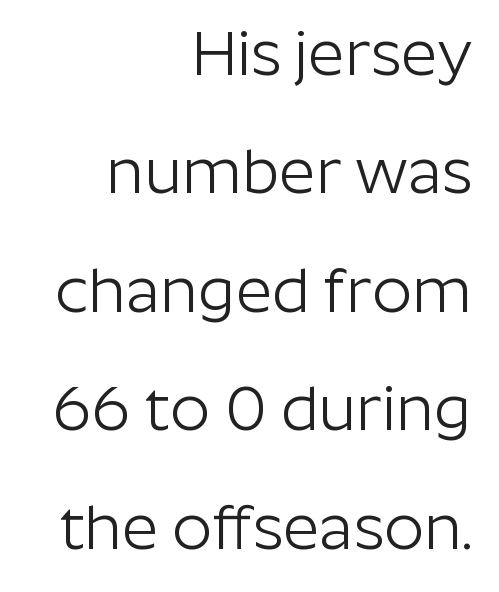
{"serif": "no", "italic": "no", "bold": "no", "weight": "light", "width": "normal", "stroke_contrast": "low", "x_height": "medium", "monospaced": "no", "underline": "no", "align": "right", "line_spacing_ratio": 1.88, "letter_spacing": "normal", "letter_spacing_em": 0.0, "glyph_px": 63}
